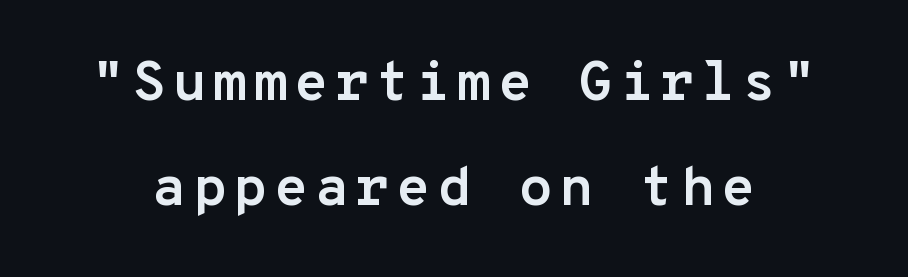
Clear beneath every line of the passage. The face used here has the dense, thick strokes of a bold. Serif or sans? Sans — the stroke terminals are bare. In terms of posture, this sample is upright. The rendering uses typewriter-style spacing with identical character cells.
